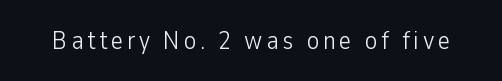
Q: Is the text bold? A: No.
Q: Is the text italic (slanted)? A: No, it is upright.
Q: Is the text underlined? A: No.
